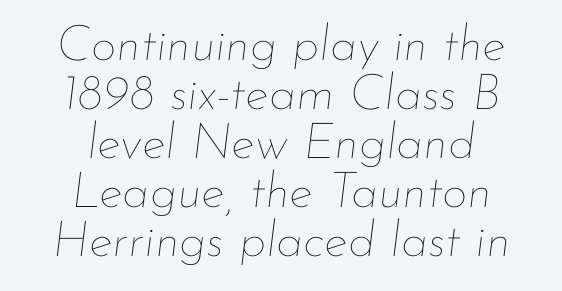
The image shows 50 px thin type, italic (leaning right); set centered, tight line spacing (0.98x), normal letter spacing, not underlined; low stroke contrast and a small x-height.
